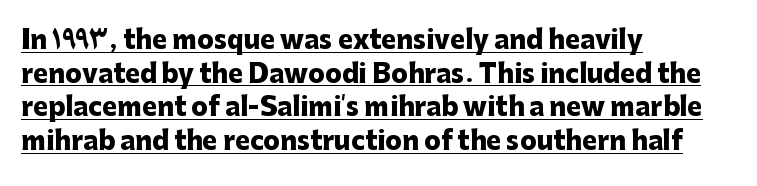
Observe the ordinary spacing: letters are neighbours, not strangers. The words here are underlined. This is the regular roman posture of the typeface. This sample keeps an unexceptional amount of space between lines. The typesetter chose a ragged-right arrangement here.
